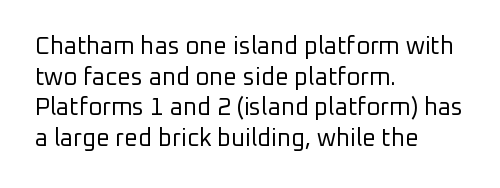
Is the type heavy? It reads as light-to-regular instead. Leftover space on each line is placed entirely after the last word. Characters follow at the spacing the type designer built in. The passage shown stacks its lines at a standard gap.
